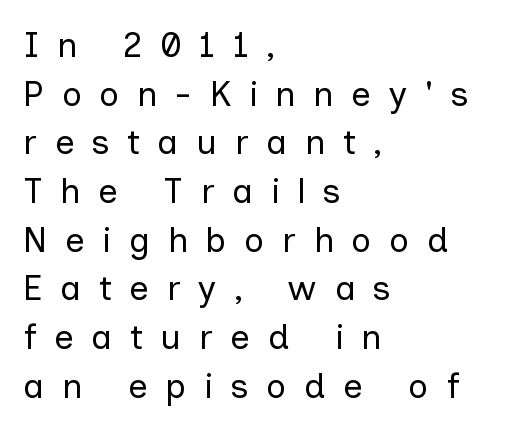
Tracking value appears strongly positive — letters spread wide. Left-aligned paragraph, ragged on the right. The passage shown is not underscored anywhere. Normally led — the rows are evenly, conventionally spaced. This sample has the flowing, uneven cadence of proportional lettering. The cut favours lightness, reaching ordinary text weight at its darkest.
